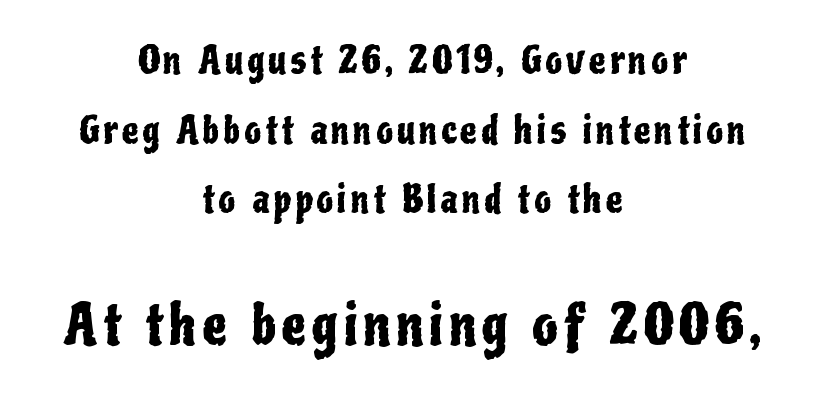
{"serif": "no", "italic": "no", "width": "condensed", "stroke_contrast": "low", "x_height": "medium", "monospaced": "no", "underline": "no", "align": "center", "line_spacing_ratio": 1.88, "larger_block": "second", "size_ratio": 1.49, "glyph_px": 55}
